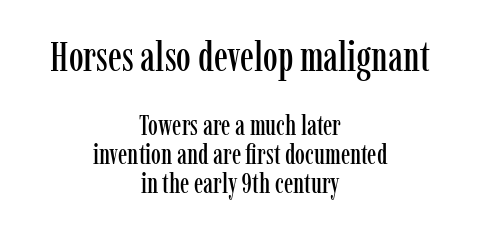
{"serif": "yes", "italic": "no", "width": "condensed", "stroke_contrast": "low", "x_height": "medium", "monospaced": "no", "underline": "no", "align": "center", "line_spacing": "tight", "line_spacing_ratio": 1.03, "letter_spacing": "normal", "letter_spacing_em": 0.0, "larger_block": "first", "size_ratio": 1.5, "glyph_px": 42}
